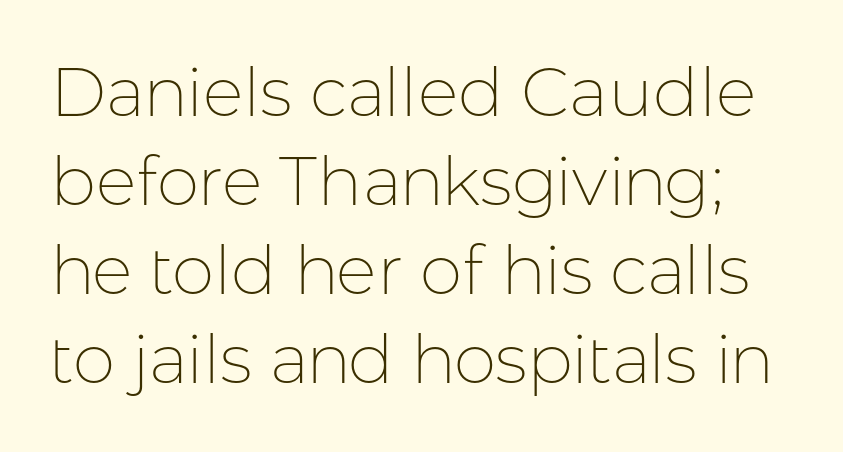
Q: Is the text bold? A: No.
Q: Is the text italic (slanted)? A: No, it is upright.
Q: Is the typeface a serif or a sans-serif typeface? A: Sans-serif.
Q: Is the text underlined? A: No.
Q: Is the spacing between letters normal or unusually wide? A: Normal.
Q: Is the spacing between lines tight, normal or loose? A: Normal.
Q: Width (condensed, normal, or wide)? A: Normal.
Q: Stroke contrast? A: Low.
Q: x-height? A: Medium.
Q: Monospaced? A: No.
